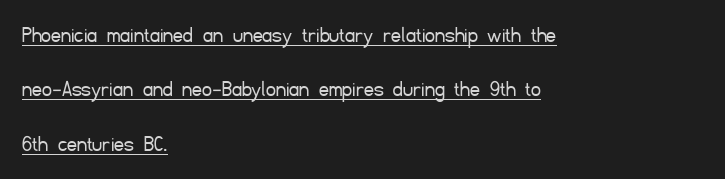
The lines in this sample share a left origin and differ only in where they stop. Weight class: somewhere from thin through regular. How would I describe the line gaps? Wide and relaxed. What stands out about the letter spacing? Nothing — it is the standard amount.
